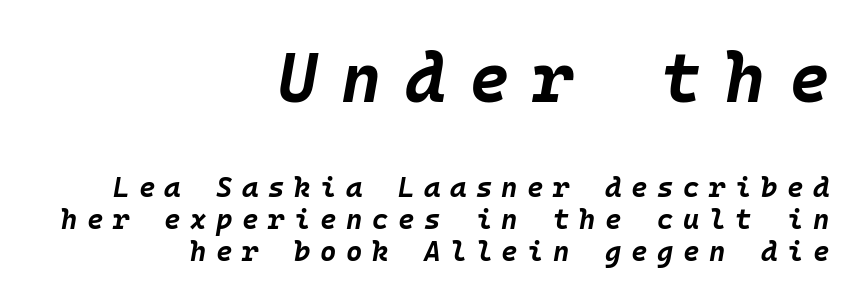
Every letter is thick-stroked: bold, no question. These lines stack with their right ends in a neat column. Honestly, there is no underline to notice here at all. The rendering uses typewriter-style spacing with identical character cells. Size contrast runs from large at the top to small at the bottom.
